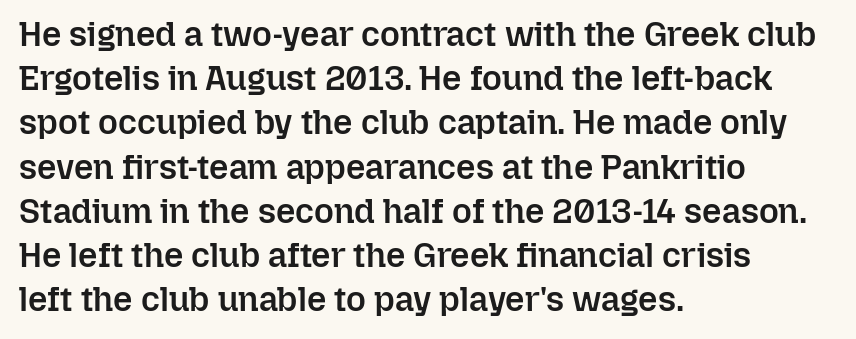
{"italic": "no", "bold": "semi", "weight": "semibold", "width": "normal", "stroke_contrast": "low", "x_height": "medium", "monospaced": "no", "underline": "no", "align": "left", "line_spacing": "normal", "line_spacing_ratio": 1.3, "letter_spacing": "normal", "letter_spacing_em": 0.0, "glyph_px": 34}
